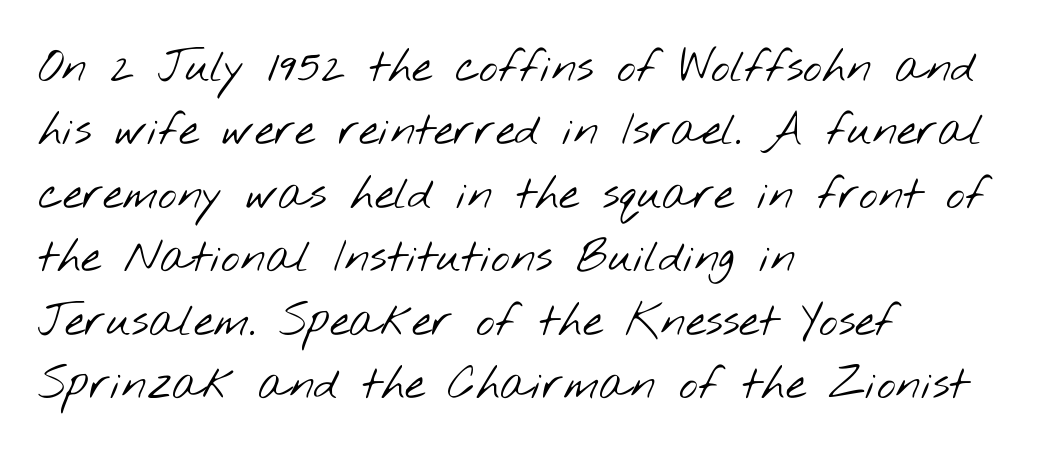
In terms of letterform style, serifs are entirely absent. Teacher's note: observe the even left margin — that is flush-left alignment. Counters stay open thanks to moderate or lighter strokes. The passage shown is typed in a proportional face where columns would drift. Does extra space separate the letters? No, they use regular spacing. The rows are spaced the way most documents space them.
